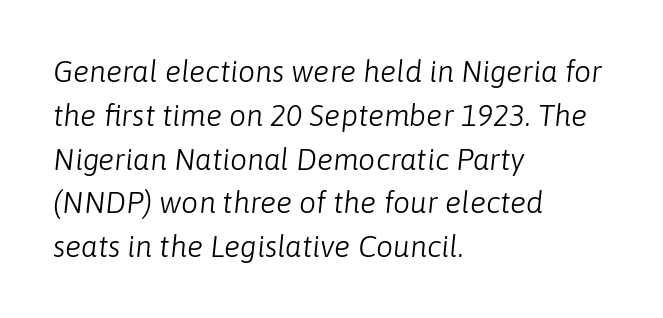
The image shows 30 px light type, italic (leaning right); set left-aligned, normal line spacing (1.46x), normal letter spacing, not underlined; low stroke contrast and a medium x-height.
